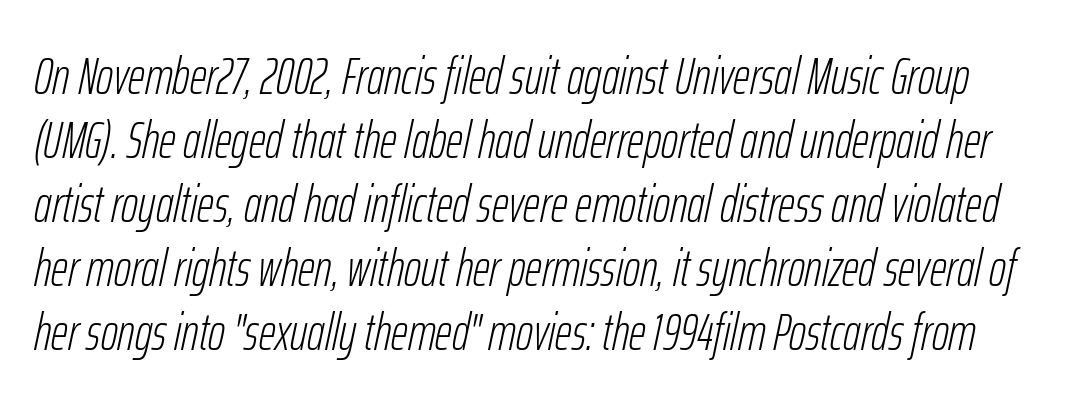
Q: Is the text bold? A: No.
Q: Is the text italic (slanted)? A: Yes, it leans right by about 12 degrees.
Q: Is the text underlined? A: No.
Q: Is the spacing between letters normal or unusually wide? A: Normal.
Q: Width (condensed, normal, or wide)? A: Condensed.
Q: Stroke contrast? A: Low.
Q: x-height? A: Medium.
Q: Monospaced? A: No.
